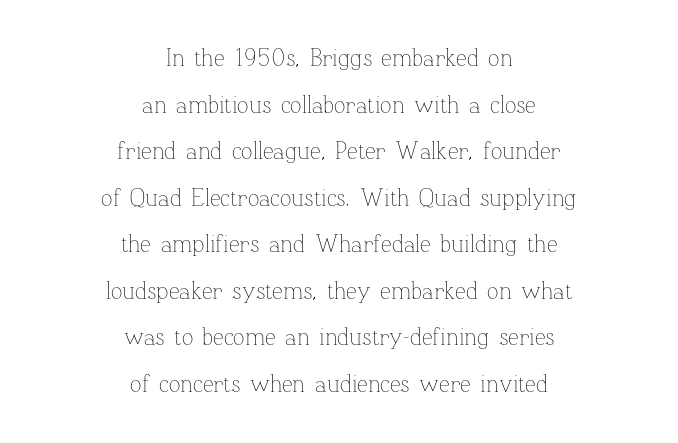
{"italic": "no", "bold": "no", "underline": "no", "align": "center", "line_spacing": "loose", "line_spacing_ratio": 1.94, "letter_spacing": "normal", "letter_spacing_em": 0.0, "glyph_px": 24}
